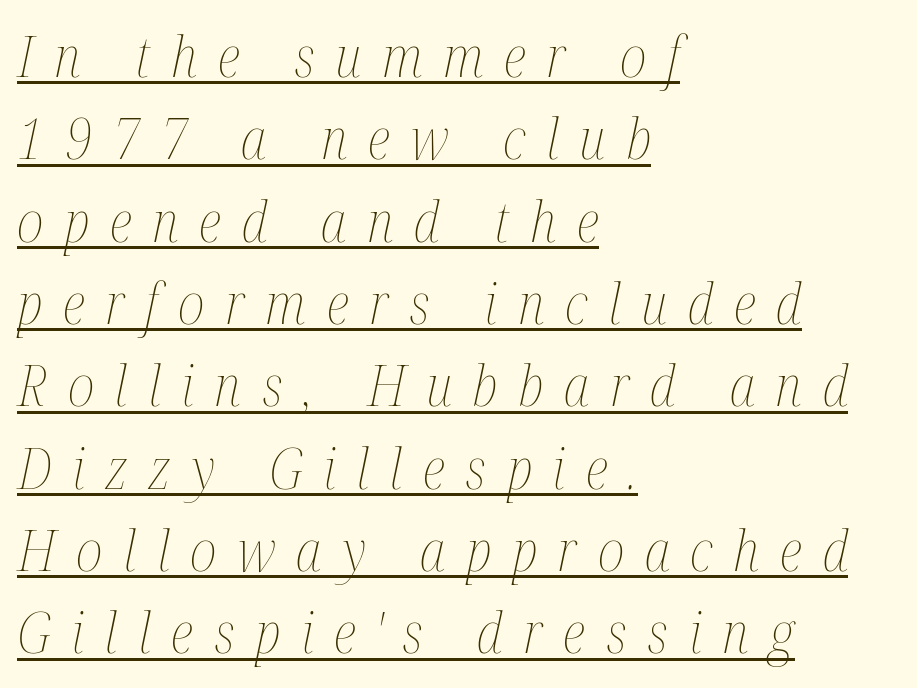
Q: Is the text bold? A: No.
Q: Is the text italic (slanted)? A: Yes, it leans right by about 12 degrees.
Q: Is the text underlined? A: Yes.
Q: How is the paragraph aligned? A: Left-aligned.
Q: Is the spacing between letters normal or unusually wide? A: Unusually wide.
Q: Is the spacing between lines tight, normal or loose? A: Normal.
Q: Width (condensed, normal, or wide)? A: Condensed.
Q: Stroke contrast? A: Medium.
Q: x-height? A: Medium.
Q: Monospaced? A: No.
